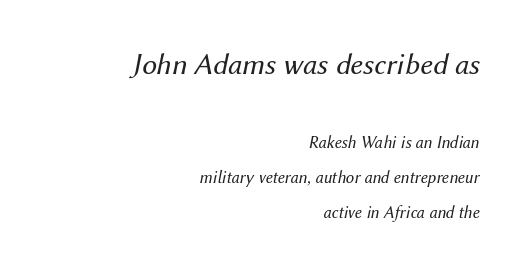
The image shows 30 px regular-weight type, italic (leaning right); set right-aligned, loose line spacing (2.04x), normal letter spacing, not underlined; the first (top) block is 1.76x larger; medium stroke contrast and a medium x-height.
